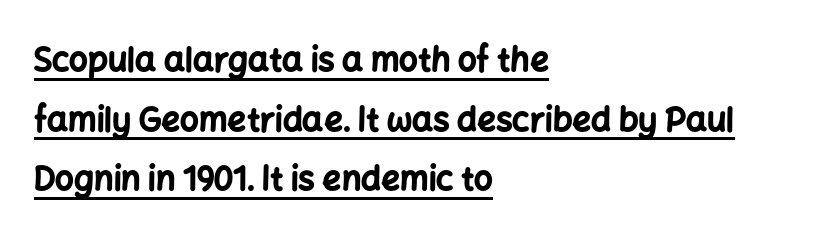
The image shows 33 px bold sans-serif type, upright; set left-aligned, line spacing 1.81x, normal letter spacing, underlined; low stroke contrast and a medium x-height.
